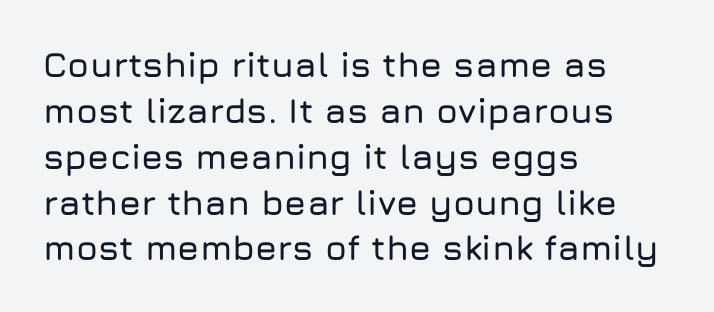
The image shows 35 px sans-serif type, upright; set left-aligned, normal line spacing (1.31x), normal letter spacing, not underlined; low stroke contrast and a medium x-height.
